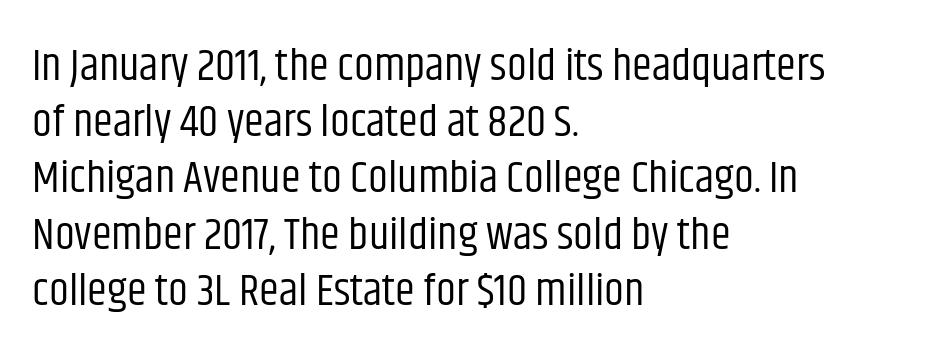
The image shows 45 px regular-weight, condensed sans-serif type, upright; set left-aligned, normal line spacing (1.25x), normal letter spacing, not underlined; low stroke contrast and a large x-height.
